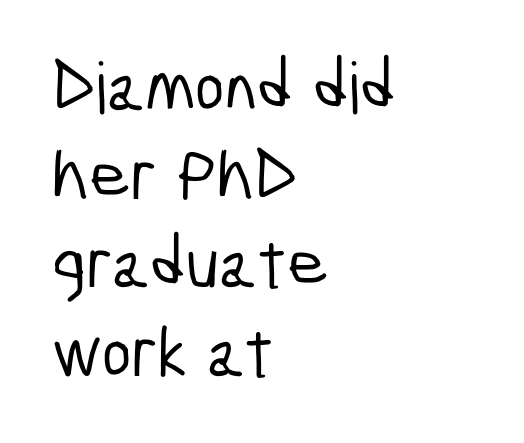
The image shows 71 px condensed sans-serif type; set left-aligned, normal line spacing (1.25x), normal letter spacing, not underlined; low stroke contrast and a medium x-height.
